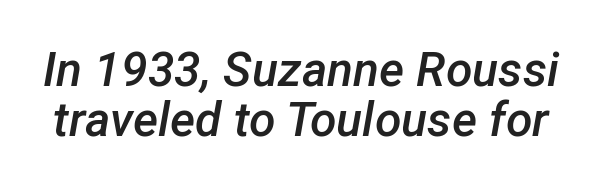
Students, note that the glyphs here touch the page at normal intervals. This is oblique type, the kind used for emphasis or titles. This is the in-between weight designers call semibold or demi. Decoration check: the copy has no underline. Proportional: the letters do not fall into vertical columns. Reading down the column, the eye jumps only a short way to each next line.
